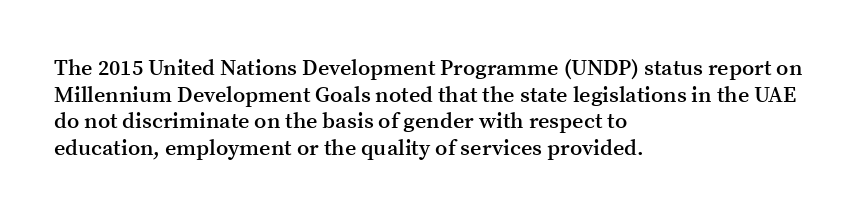
The image shows 22 px text type, upright; set left-aligned, line spacing 1.21x, normal letter spacing, not underlined.
